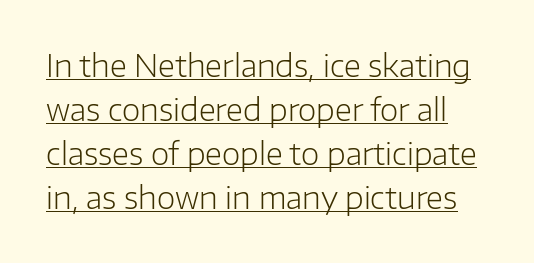
The image shows 30 px light sans-serif type, upright; set normal line spacing (1.47x), normal letter spacing, underlined; low stroke contrast and a medium x-height.
